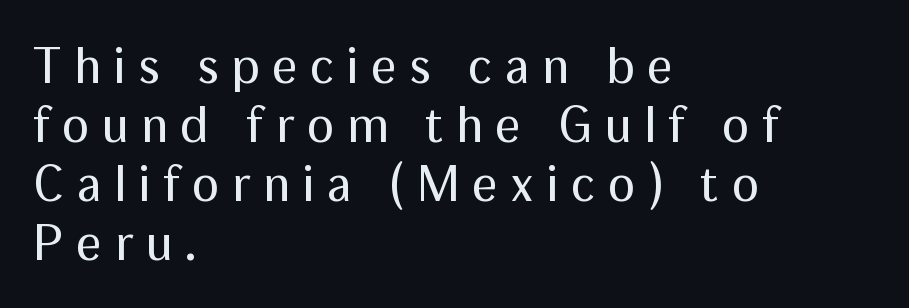
The axis of the letterforms is exactly vertical. Classification — sans serif. The face used here is proportionally spaced, like ordinary book or web type. The gap between lines stays unmarked. Letter spacing: wide.
